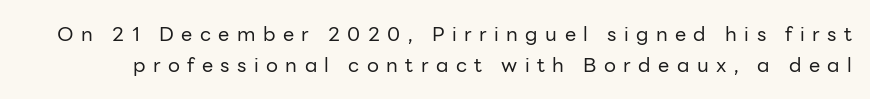
The image shows 20 px text type, upright; set normal line spacing (1.54x), unusually wide letter spacing (+0.37 em), not underlined.
